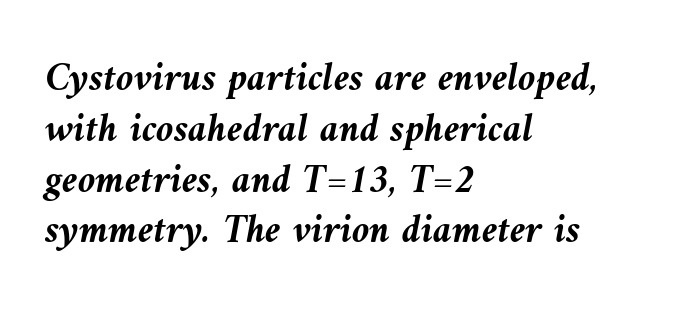
The image shows 40 px semibold type, italic (leaning left); set left-aligned, normal line spacing (1.27x), normal letter spacing, not underlined; medium stroke contrast and a medium x-height.
